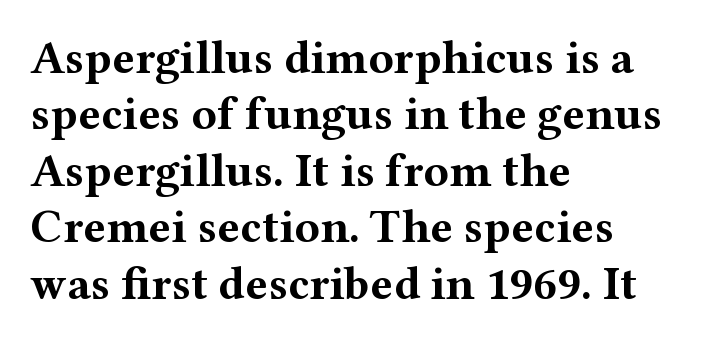
{"serif": "yes", "italic": "no", "bold": "yes", "weight": "bold", "width": "wide", "stroke_contrast": "medium", "x_height": "medium", "monospaced": "no", "underline": "no", "align": "left", "line_spacing_ratio": 1.2, "letter_spacing": "normal", "letter_spacing_em": 0.0, "glyph_px": 47}
